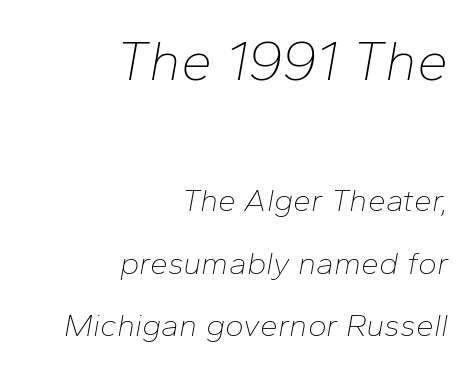
Q: Is the text bold? A: No.
Q: Is the text italic (slanted)? A: Yes, it leans right by about 10 degrees.
Q: Is the text underlined? A: No.
Q: How is the paragraph aligned? A: Right-aligned.
Q: Is the spacing between letters normal or unusually wide? A: Normal.
Q: Is the spacing between lines tight, normal or loose? A: Loose.
Q: Which block of text is set in a larger size, the first (top) or the second (bottom)? A: The first (top) one.
Q: Width (condensed, normal, or wide)? A: Normal.
Q: Stroke contrast? A: Low.
Q: x-height? A: Medium.
Q: Monospaced? A: No.
